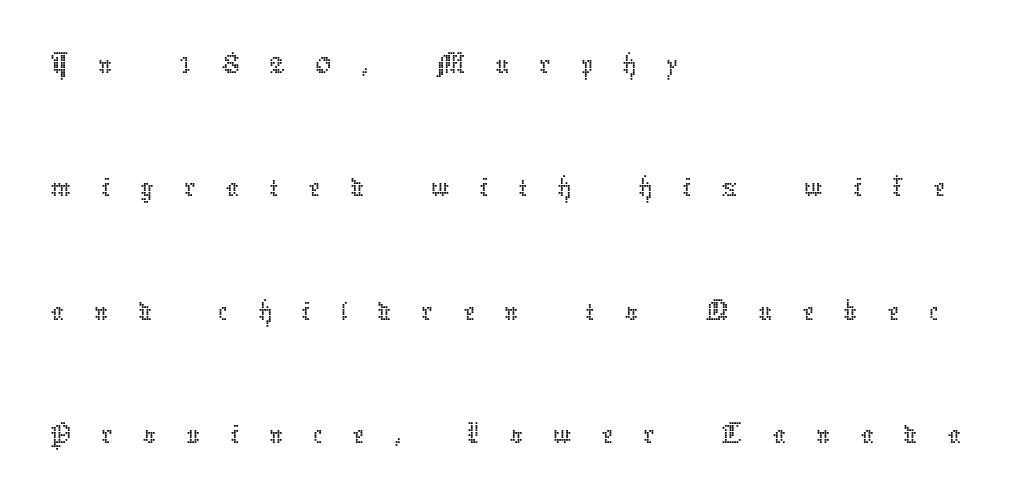
These lines have a slow, spaced-out rhythm from letter to letter. Rule under the text: the space is simply empty. The letters stand upright; this is a roman face. Reading down the block, your eye returns to a fixed left position each line.
